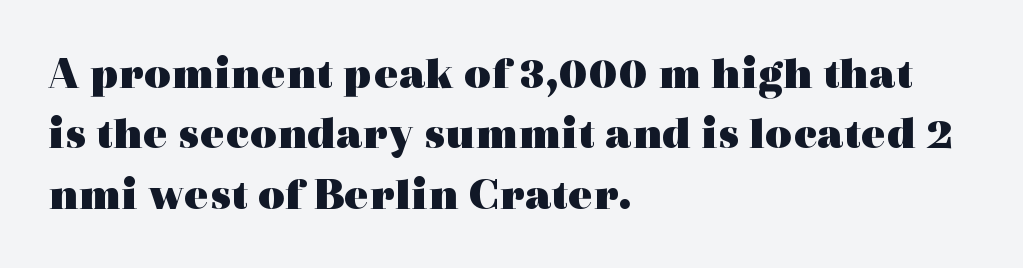
{"serif": "yes", "italic": "no", "bold": "yes", "weight": "heavy", "width": "wide", "x_height": "medium", "monospaced": "no", "underline": "no", "align": "left", "line_spacing": "normal", "line_spacing_ratio": 1.31, "letter_spacing": "normal", "letter_spacing_em": 0.0, "glyph_px": 46}
